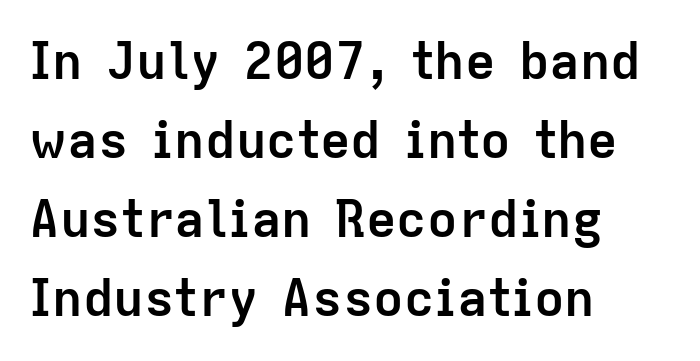
{"serif": "no", "italic": "no", "bold": "yes", "weight": "semibold", "width": "normal", "stroke_contrast": "low", "x_height": "medium", "monospaced": "no", "underline": "no", "align": "left", "line_spacing": "normal", "line_spacing_ratio": 1.55, "letter_spacing": "normal", "letter_spacing_em": 0.0, "glyph_px": 51}
